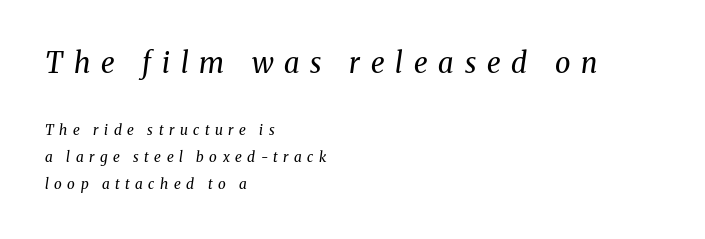
{"serif": "yes", "italic": "yes", "lean": "right", "slant_degrees": 8, "bold": "no", "weight": "regular", "width": "normal", "stroke_contrast": "medium", "x_height": "medium", "monospaced": "no", "underline": "no", "align": "left", "line_spacing": "loose", "line_spacing_ratio": 1.93, "letter_spacing": "wide", "letter_spacing_em": 0.39, "larger_block": "first", "size_ratio": 2.0, "glyph_px": 28}
